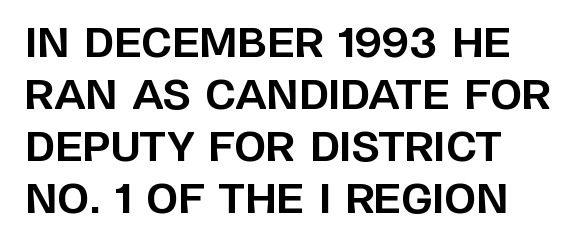
Q: Is the text bold? A: Yes.
Q: Is the text italic (slanted)? A: No, it is upright.
Q: Is the typeface a serif or a sans-serif typeface? A: Sans-serif.
Q: Is the text underlined? A: No.
Q: Is the spacing between letters normal or unusually wide? A: Normal.
Q: Is the spacing between lines tight, normal or loose? A: Normal.
Q: Width (condensed, normal, or wide)? A: Normal.
Q: Stroke contrast? A: Low.
Q: x-height? A: Large.
Q: Monospaced? A: No.
